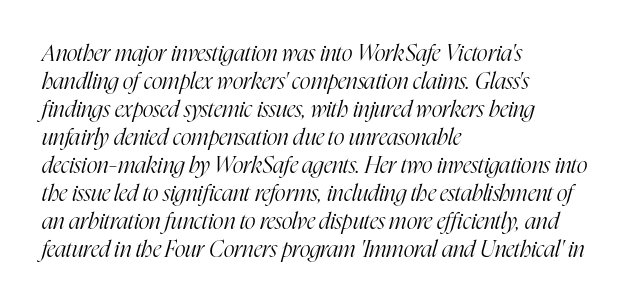
Q: Is the text bold? A: No.
Q: Is the text italic (slanted)? A: Yes, it leans right by about 16 degrees.
Q: Is the text underlined? A: No.
Q: How is the paragraph aligned? A: Left-aligned.
Q: Is the spacing between letters normal or unusually wide? A: Normal.
